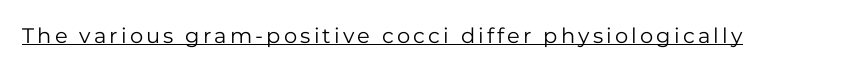
The image shows 21 px text type, upright; set underlined.
